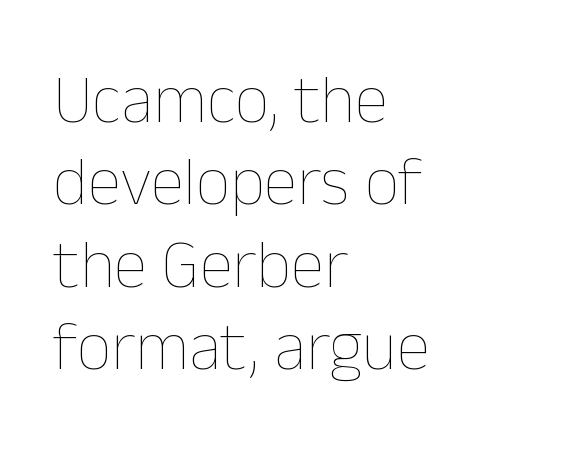
Glyph-to-glyph distance matches everyday printed text. No letter is thick-stroked: the sample isn't bold. Type without underlining. This is the regular roman posture of the typeface.
